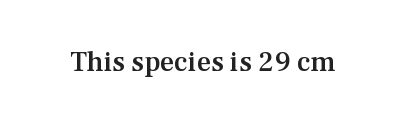
The image shows 28 px semibold serif type, upright; set normal letter spacing, not underlined; medium stroke contrast and a medium x-height.
